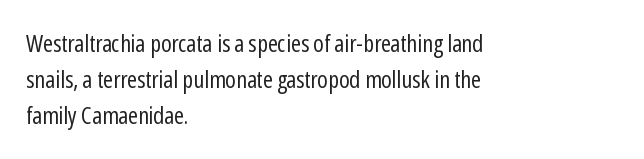
The image shows 24 px text type, upright; set left-aligned, normal line spacing (1.51x), normal letter spacing, not underlined.
